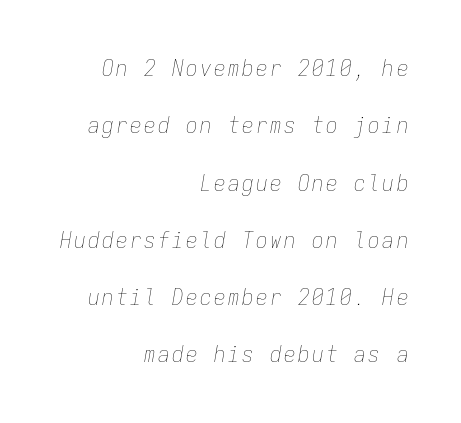
{"italic": "yes", "lean": "right", "slant_degrees": 9, "bold": "no", "underline": "no", "align": "right", "line_spacing": "loose", "line_spacing_ratio": 2.49, "glyph_px": 23}
